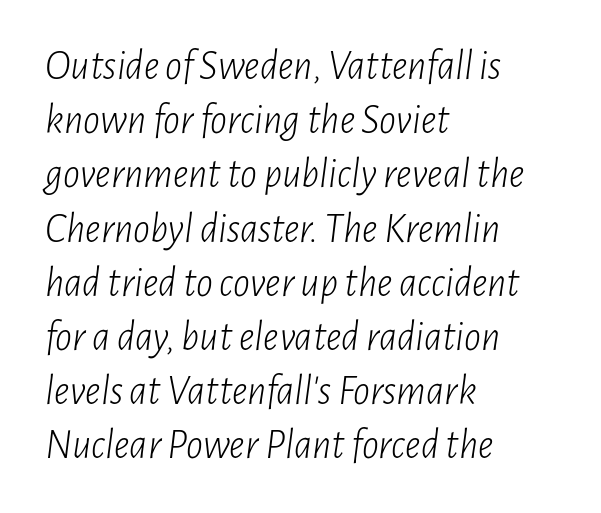
The image shows 42 px light, condensed type, italic (leaning right); set left-aligned, normal line spacing (1.29x), normal letter spacing, not underlined; low stroke contrast and a medium x-height.
